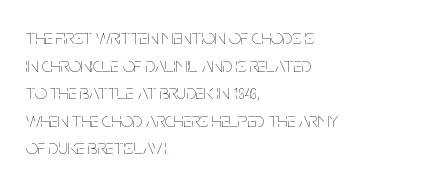
Teacher's note: observe the even left margin — that is flush-left alignment. The line texture is even and compact thanks to regular tracking. The lettering stays uniformly vertical, giving the passage a roman look. The baseline area is clear.
